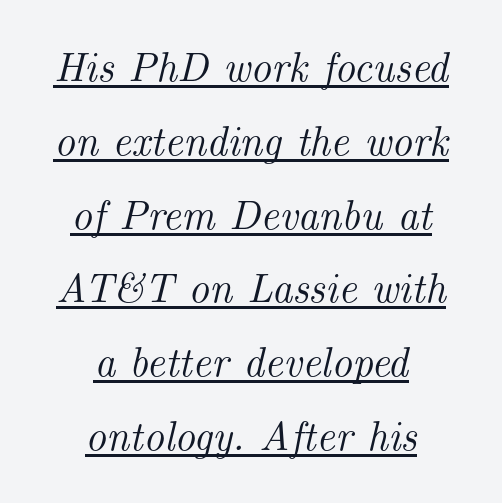
The image shows 41 px serif type, italic (leaning right); set centered, line spacing 1.8x, normal letter spacing, underlined; medium stroke contrast and a small x-height.
